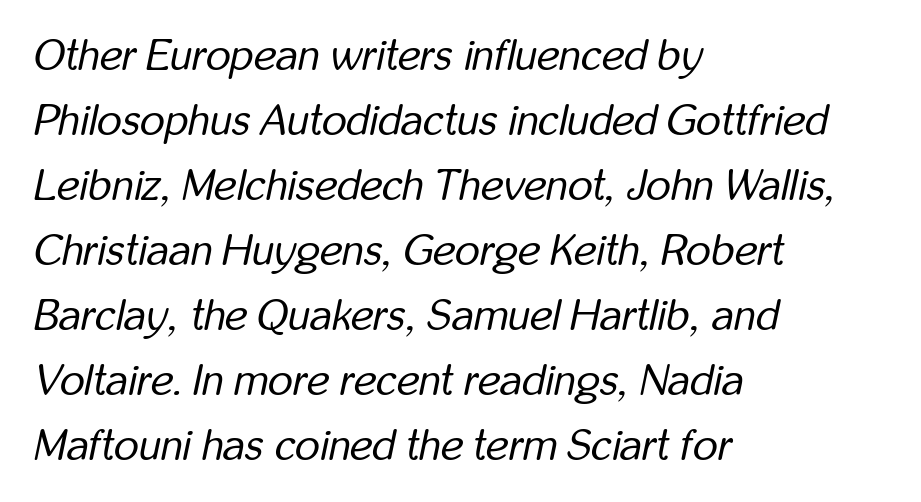
The image shows 43 px regular-weight, condensed type, italic (leaning right); set left-aligned, normal line spacing (1.51x), normal letter spacing, not underlined; low stroke contrast and a medium x-height.
